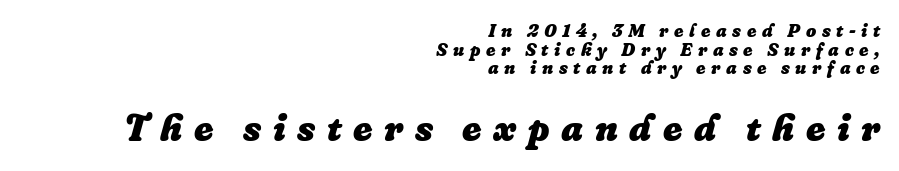
{"italic": "yes", "lean": "right", "slant_degrees": 16, "bold": "yes", "weight": "heavy", "width": "normal", "stroke_contrast": "low", "x_height": "medium", "monospaced": "no", "underline": "no", "align": "right", "line_spacing": "tight", "line_spacing_ratio": 1.03, "letter_spacing": "wide", "letter_spacing_em": 0.31, "larger_block": "second", "size_ratio": 2.06, "glyph_px": 37}
